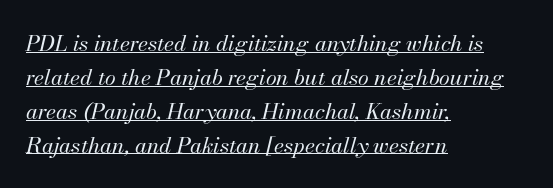
Underline: present. The text carries the slant typical of an italic or oblique font. Successive baselines arrive at the customary interval. The passage shown has conventional tracking throughout. Heft: none added — not bold.
